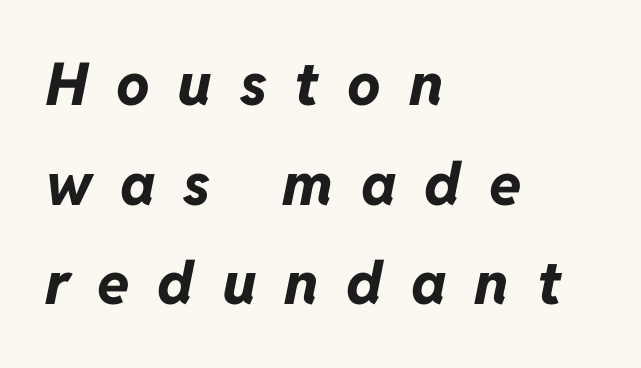
Students, this is bold: see how much ink each stroke carries. You could not count columns in this text — the font is proportionally spaced. Emphasis-style slanted type is in use. Underlining? Definitely not there.
